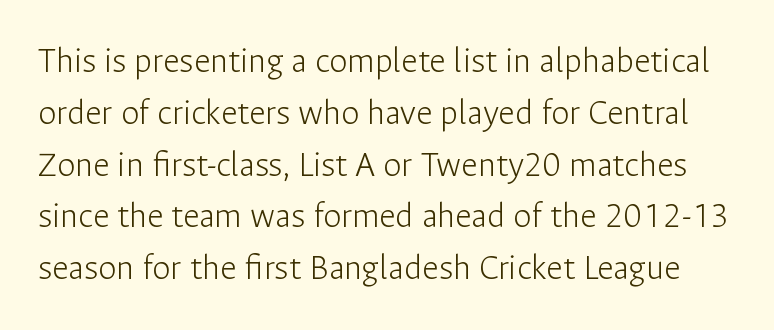
Q: Is the text bold? A: No.
Q: Is the text italic (slanted)? A: No, it is upright.
Q: Is the typeface a serif or a sans-serif typeface? A: Sans-serif.
Q: Is the text underlined? A: No.
Q: Is the spacing between letters normal or unusually wide? A: Normal.
Q: Is the spacing between lines tight, normal or loose? A: Normal.
Q: Width (condensed, normal, or wide)? A: Normal.
Q: Stroke contrast? A: Low.
Q: x-height? A: Medium.
Q: Monospaced? A: No.
